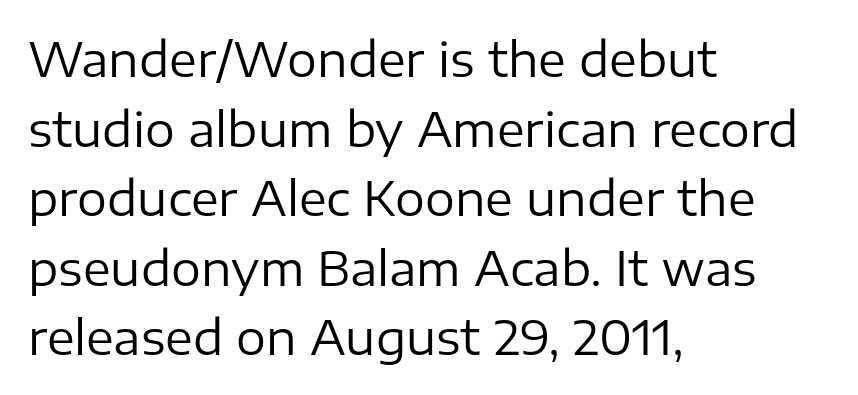
Examine the stroke ends and you'll find no serifs. The gap between lines stays unmarked. The font is comparable to plain body text, perhaps lighter. Varying glyph widths throughout — classic text-font behaviour. Left-aligned paragraph, ragged on the right.
